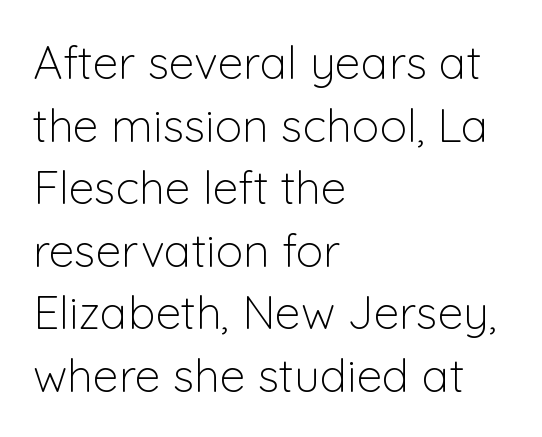
The glyphs in this specimen are sans serif. Posture: straight, roman, zero tilt. No chunkiness to these letters — they're not bold. The paragraph shown leans on its left margin.
